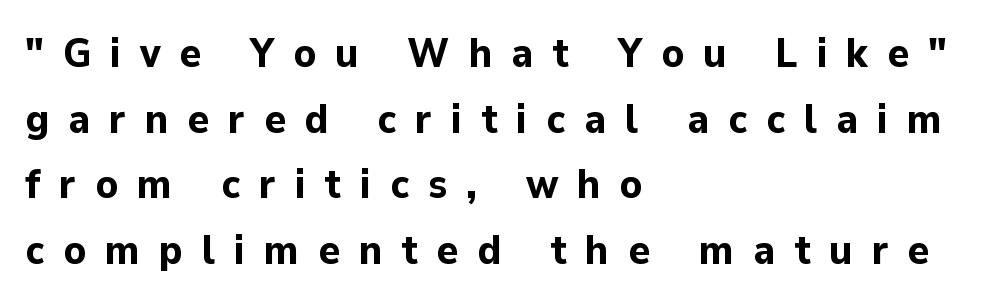
The image shows 41 px bold sans-serif type, upright; set left-aligned, normal line spacing (1.6x), unusually wide letter spacing (+0.46 em), not underlined; low stroke contrast and a medium x-height.
